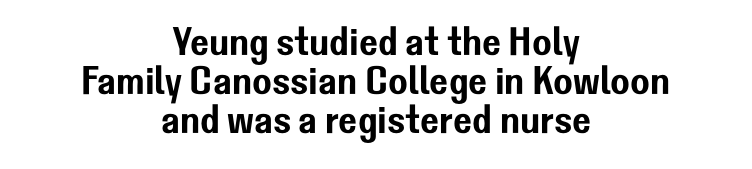
{"serif": "no", "italic": "no", "width": "normal", "stroke_contrast": "low", "x_height": "medium", "monospaced": "no", "underline": "no", "align": "center", "line_spacing": "tight", "line_spacing_ratio": 0.97, "letter_spacing": "normal", "letter_spacing_em": 0.0, "glyph_px": 40}
